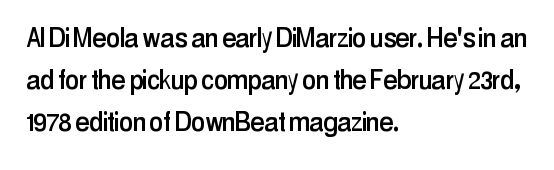
Q: Is the text italic (slanted)? A: No, it is upright.
Q: Is the typeface a serif or a sans-serif typeface? A: Sans-serif.
Q: Is the text underlined? A: No.
Q: How is the paragraph aligned? A: Left-aligned.
Q: Is the spacing between letters normal or unusually wide? A: Normal.
Q: Is the spacing between lines tight, normal or loose? A: Normal.
Q: Width (condensed, normal, or wide)? A: Condensed.
Q: Stroke contrast? A: Low.
Q: x-height? A: Medium.
Q: Monospaced? A: No.
